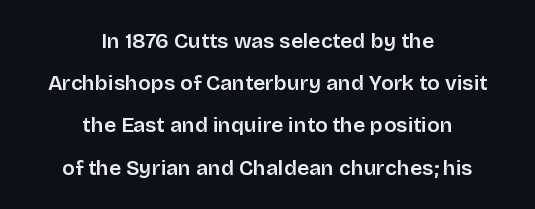
The image shows 21 px text type, upright; set centered, loose line spacing (2.01x), normal letter spacing, not underlined.
